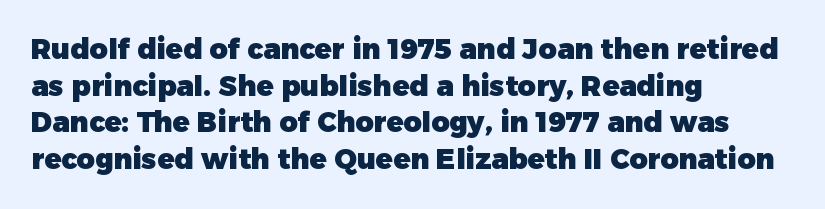
{"serif": "no", "italic": "no", "bold": "yes", "weight": "heavy", "width": "normal", "stroke_contrast": "low", "x_height": "medium", "monospaced": "no", "underline": "no", "align": "left", "line_spacing": "normal", "line_spacing_ratio": 1.31, "letter_spacing": "normal", "letter_spacing_em": 0.0, "glyph_px": 28}
